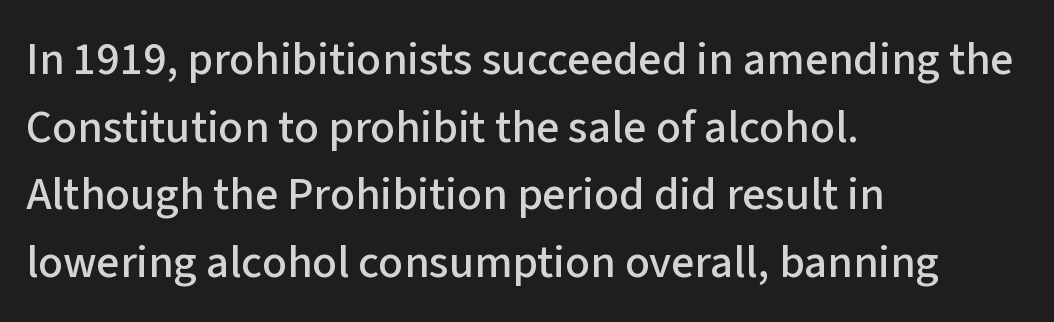
Upright lettering throughout. The compositor pushed each line to the left boundary. Clear beneath every line of the passage. You could not count columns in this text — the font is proportionally spaced.
